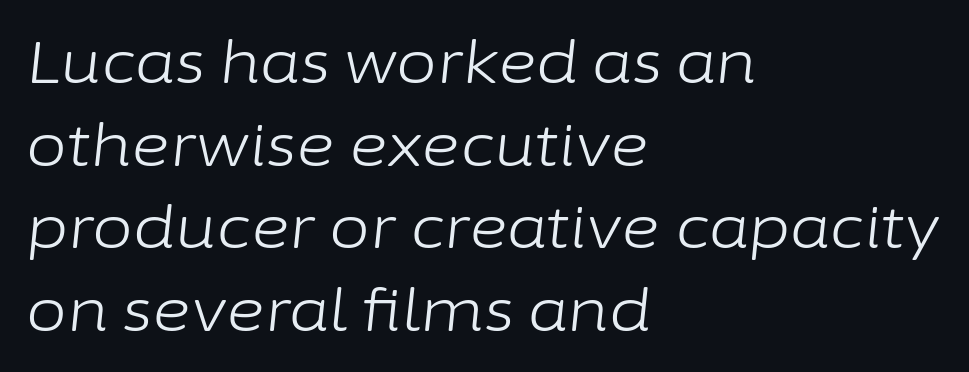
The image shows 59 px light type, italic (leaning right); set left-aligned, normal line spacing (1.4x), normal letter spacing, not underlined; low stroke contrast and a medium x-height.
